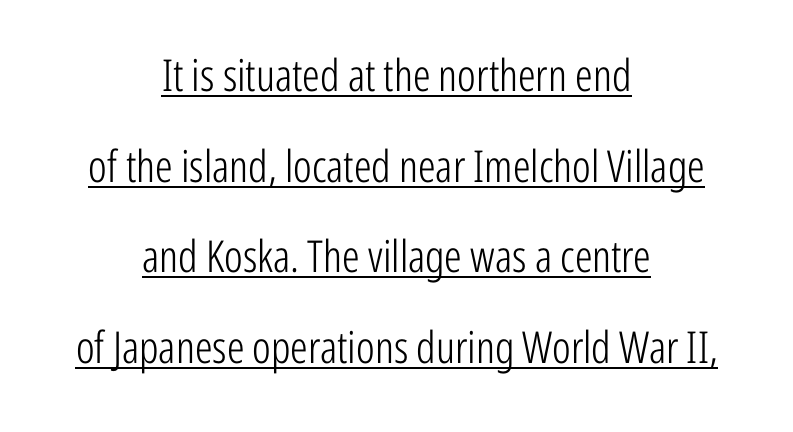
Q: Is the text bold? A: No.
Q: Is the text italic (slanted)? A: No, it is upright.
Q: Is the typeface a serif or a sans-serif typeface? A: Sans-serif.
Q: Is the text underlined? A: Yes.
Q: How is the paragraph aligned? A: Centered.
Q: Is the spacing between letters normal or unusually wide? A: Normal.
Q: Is the spacing between lines tight, normal or loose? A: Loose.
Q: Width (condensed, normal, or wide)? A: Condensed.
Q: Stroke contrast? A: Low.
Q: x-height? A: Medium.
Q: Monospaced? A: No.
